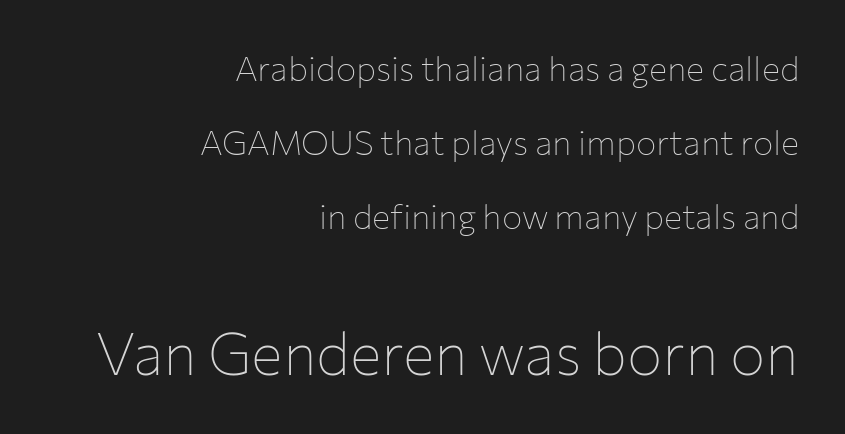
No extra tracking has been applied to these lines. Letterform terminals end flat and unadorned throughout the passage. Reading down the column, the eye jumps a long way to each next line. Weight: in the light-to-regular range. Unmarked baselines from the first word to the last.
